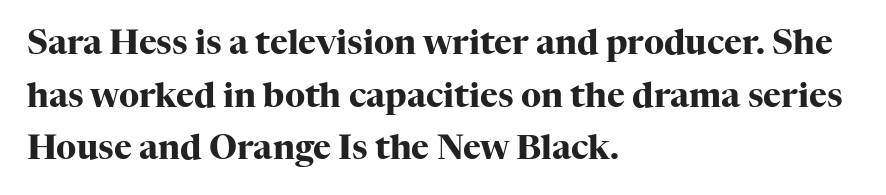
Q: Is the text bold? A: Yes.
Q: Is the text italic (slanted)? A: No, it is upright.
Q: Is the typeface a serif or a sans-serif typeface? A: Serif.
Q: Is the text underlined? A: No.
Q: How is the paragraph aligned? A: Left-aligned.
Q: Is the spacing between letters normal or unusually wide? A: Normal.
Q: Is the spacing between lines tight, normal or loose? A: Normal.
Q: Width (condensed, normal, or wide)? A: Normal.
Q: Stroke contrast? A: High.
Q: x-height? A: Medium.
Q: Monospaced? A: No.
